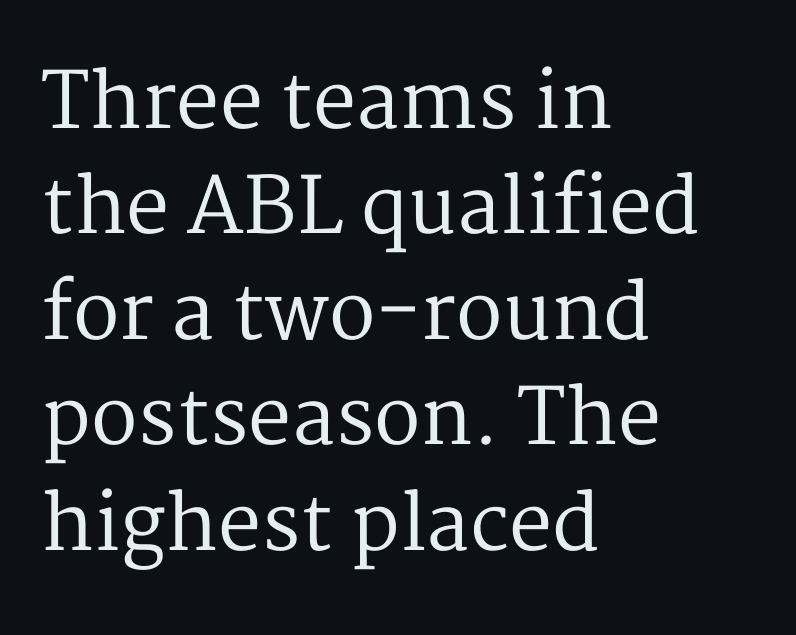
A bare baseline throughout the passage. Does the copy run flush right? No — it runs flush left. Evenly set lines give the paragraph a standard silhouette. Short note: letters normally spaced.
